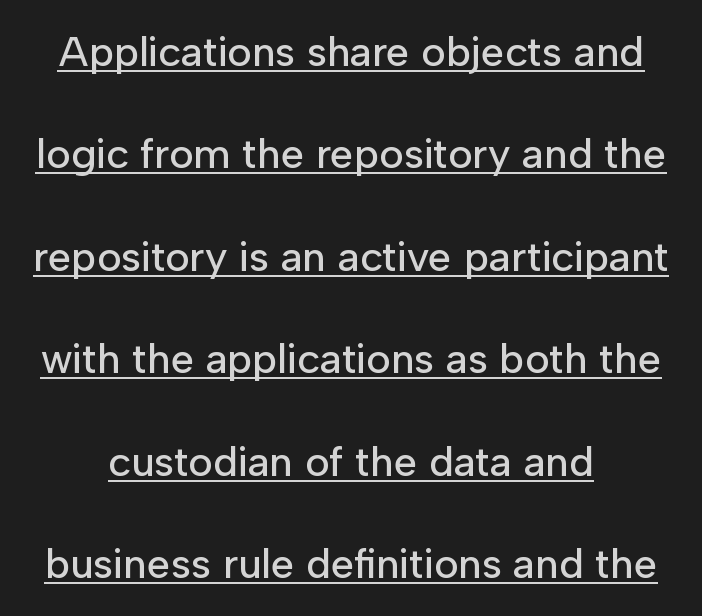
{"serif": "no", "italic": "no", "width": "normal", "stroke_contrast": "low", "x_height": "medium", "monospaced": "no", "underline": "yes", "line_spacing": "loose", "line_spacing_ratio": 2.44, "letter_spacing": "normal", "letter_spacing_em": 0.0, "glyph_px": 42}
